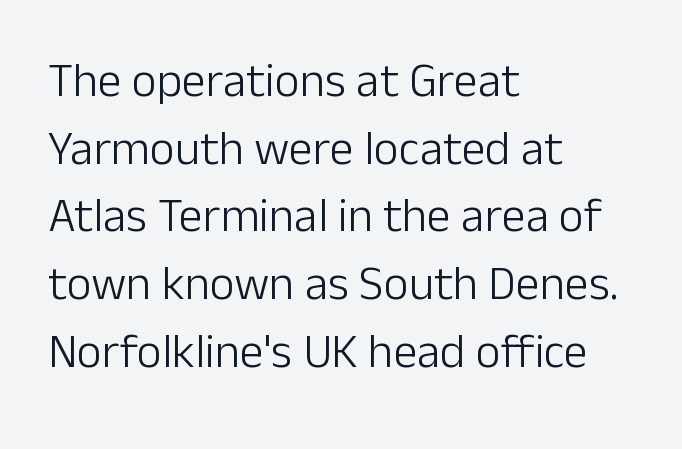
This rendering features lettering with no underline. The letters look calm and open, with moderate or lighter stems. Every stem runs plumb, perpendicular to the baseline. The characters display no serif detailing; their extremities are plain.
